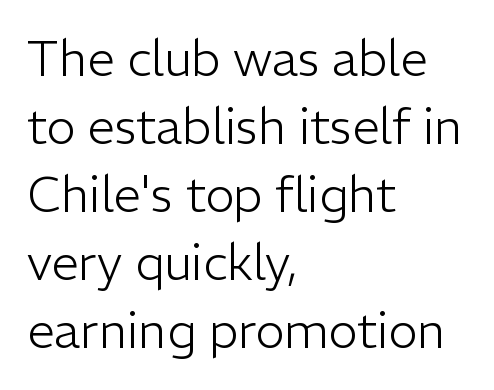
Q: Is the text bold? A: No.
Q: Is the text italic (slanted)? A: No, it is upright.
Q: Is the typeface a serif or a sans-serif typeface? A: Sans-serif.
Q: Is the text underlined? A: No.
Q: How is the paragraph aligned? A: Left-aligned.
Q: Is the spacing between letters normal or unusually wide? A: Normal.
Q: Is the spacing between lines tight, normal or loose? A: Normal.
Q: Width (condensed, normal, or wide)? A: Normal.
Q: Stroke contrast? A: Low.
Q: x-height? A: Medium.
Q: Monospaced? A: No.
